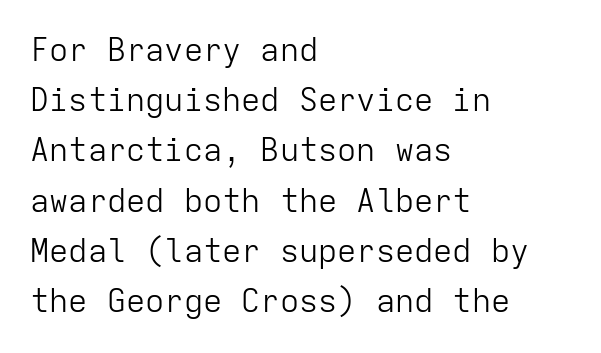
{"serif": "no", "italic": "no", "bold": "no", "weight": "light", "width": "normal", "stroke_contrast": "low", "x_height": "medium", "monospaced": "yes", "underline": "no", "align": "left", "line_spacing": "normal", "line_spacing_ratio": 1.57, "letter_spacing": "normal", "letter_spacing_em": 0.0, "glyph_px": 32}
